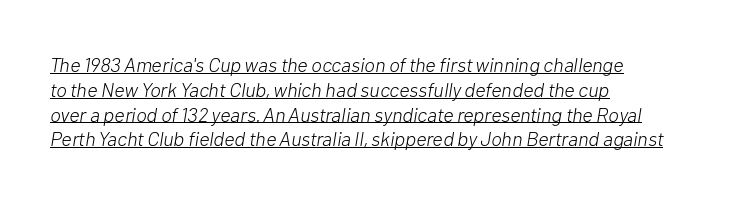
Q: Is the text bold? A: No.
Q: Is the text italic (slanted)? A: Yes, it leans right by about 10 degrees.
Q: Is the text underlined? A: Yes.
Q: How is the paragraph aligned? A: Left-aligned.
Q: Is the spacing between letters normal or unusually wide? A: Normal.
